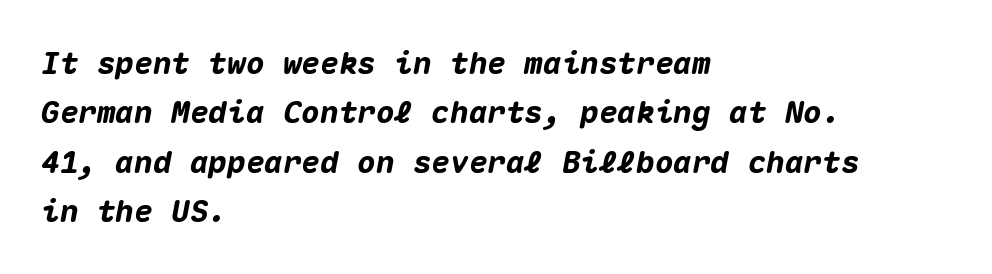
The image shows 31 px heavy type, italic (leaning right), monospaced; set left-aligned, normal line spacing (1.59x), normal letter spacing, not underlined; medium stroke contrast and a medium x-height.
